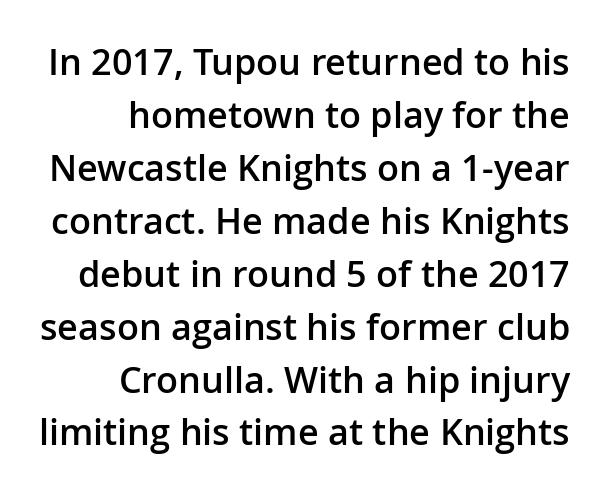
{"serif": "no", "italic": "no", "bold": "semi", "weight": "semibold", "width": "normal", "stroke_contrast": "low", "x_height": "medium", "monospaced": "no", "underline": "no", "align": "right", "line_spacing": "normal", "line_spacing_ratio": 1.47, "letter_spacing": "normal", "letter_spacing_em": 0.0, "glyph_px": 36}
